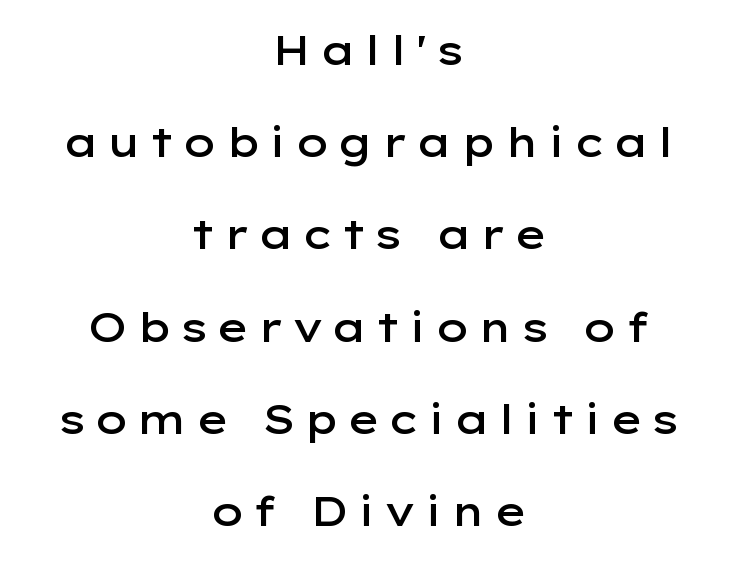
Q: Is the text bold? A: Semi-bold.
Q: Is the text italic (slanted)? A: No, it is upright.
Q: Is the typeface a serif or a sans-serif typeface? A: Sans-serif.
Q: Is the text underlined? A: No.
Q: How is the paragraph aligned? A: Centered.
Q: Is the spacing between lines tight, normal or loose? A: Loose.
Q: Width (condensed, normal, or wide)? A: Wide.
Q: Stroke contrast? A: Low.
Q: x-height? A: Medium.
Q: Monospaced? A: No.
